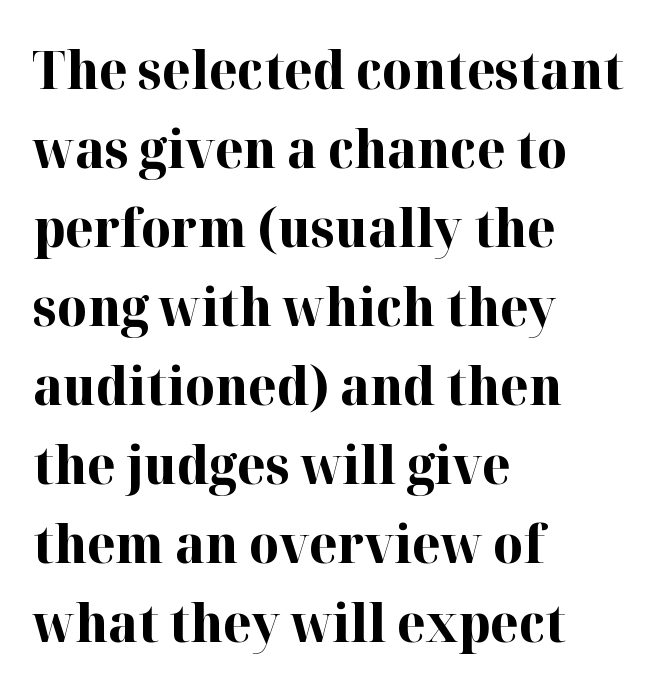
Q: Is the text bold? A: Yes.
Q: Is the text italic (slanted)? A: No, it is upright.
Q: Is the typeface a serif or a sans-serif typeface? A: Serif.
Q: Is the text underlined? A: No.
Q: How is the paragraph aligned? A: Left-aligned.
Q: Is the spacing between letters normal or unusually wide? A: Normal.
Q: Is the spacing between lines tight, normal or loose? A: Normal.
Q: Width (condensed, normal, or wide)? A: Normal.
Q: Stroke contrast? A: High.
Q: x-height? A: Medium.
Q: Monospaced? A: No.
